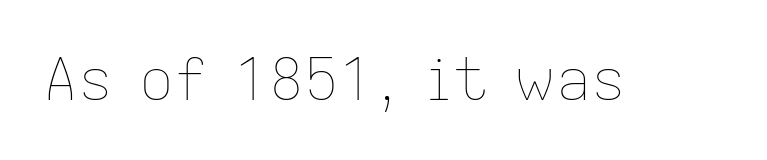
The image shows 58 px thin type, upright; set normal letter spacing, not underlined; low stroke contrast and a medium x-height.
